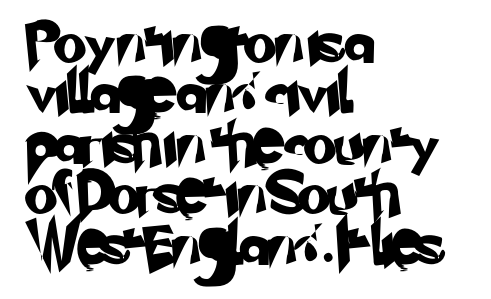
The image shows 42 px sans-serif type; set left-aligned, line spacing 1.2x, normal letter spacing, not underlined; low stroke contrast and a small x-height.
